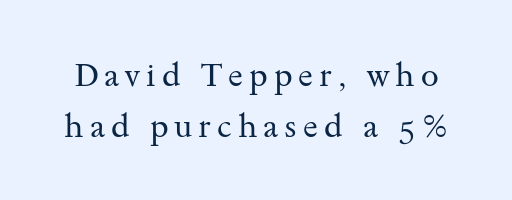
{"serif": "yes", "italic": "no", "bold": "no", "weight": "regular", "width": "wide", "stroke_contrast": "medium", "x_height": "small", "monospaced": "no", "underline": "no", "line_spacing": "normal", "line_spacing_ratio": 1.58, "glyph_px": 32}
